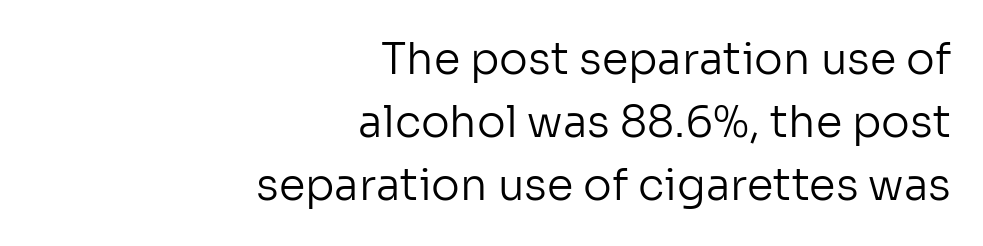
{"serif": "no", "italic": "no", "bold": "no", "weight": "regular", "width": "normal", "stroke_contrast": "low", "x_height": "medium", "monospaced": "no", "underline": "no", "align": "right", "line_spacing": "normal", "line_spacing_ratio": 1.47, "letter_spacing": "normal", "letter_spacing_em": 0.0, "glyph_px": 43}
